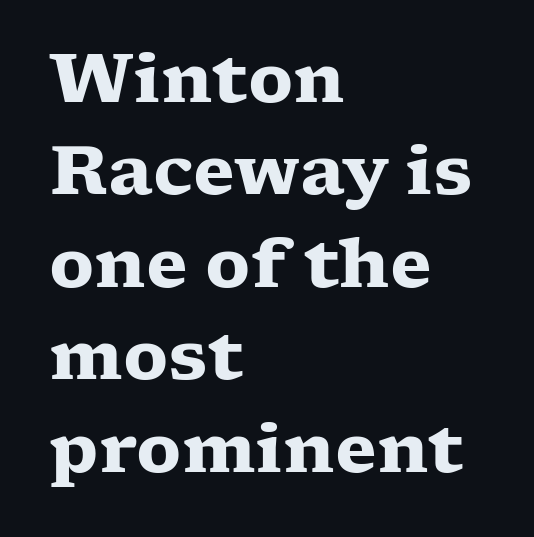
Every character sits straight up, as roman type does. The passage shown stacks its lines at a standard gap. Quick note: underline off. Yep, those are serifs on the letters. Set as a true bold cut, around the 700 mark. Standard letterfit; no display-style spreading of the glyphs.
